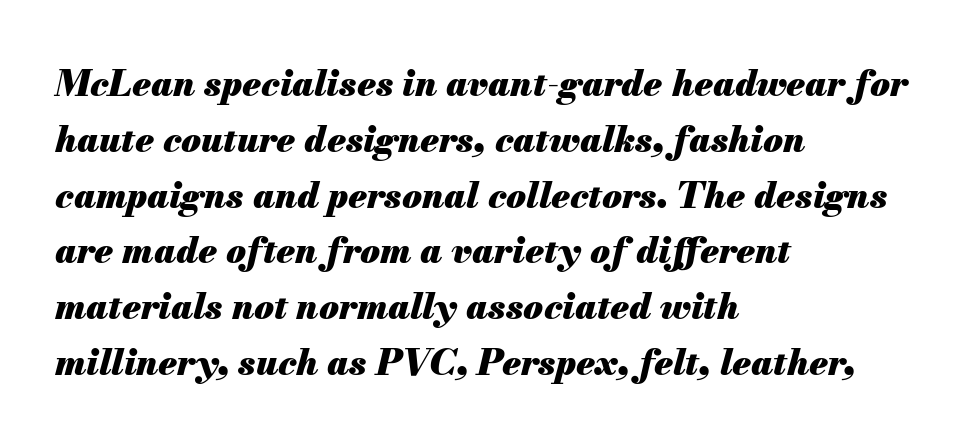
The image shows 36 px heavy type, italic (leaning right); set left-aligned, normal line spacing (1.55x), normal letter spacing, not underlined; medium stroke contrast and a small x-height.
